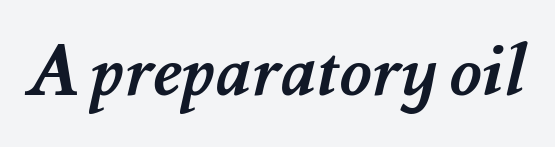
The image shows 70 px semibold type; set normal letter spacing, not underlined; medium stroke contrast and a small x-height.
